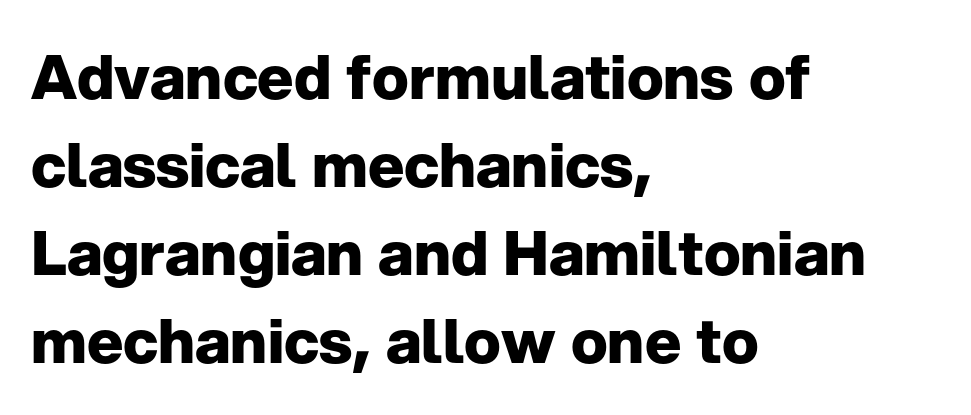
The image shows 61 px heavy sans-serif type, upright; set left-aligned, normal line spacing (1.44x), normal letter spacing, not underlined; low stroke contrast and a medium x-height.
